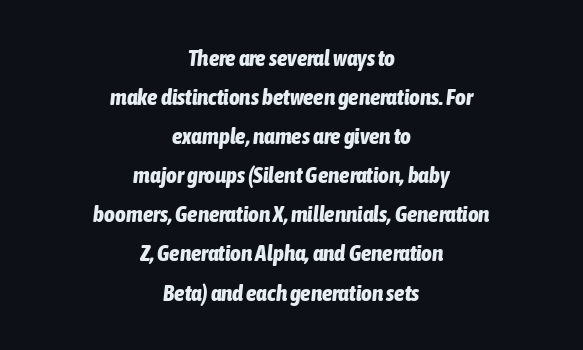
The image shows 23 px bold type, italic (leaning right); set centered, normal line spacing (1.7x), normal letter spacing, not underlined.
